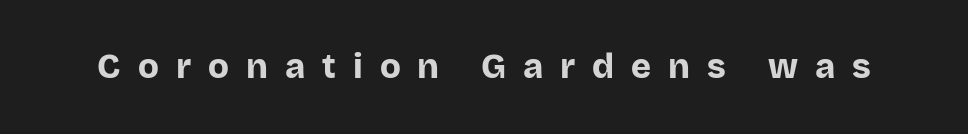
Loose tracking; the words dissolve into strings of separated letters. Unmarked baselines from the first word to the last. The face used here is proportionally spaced, like ordinary book or web type. Typesetter's note: full bold, strokes at maximum text heaviness. Serifs: no, the terminals of the letterforms are clean.
